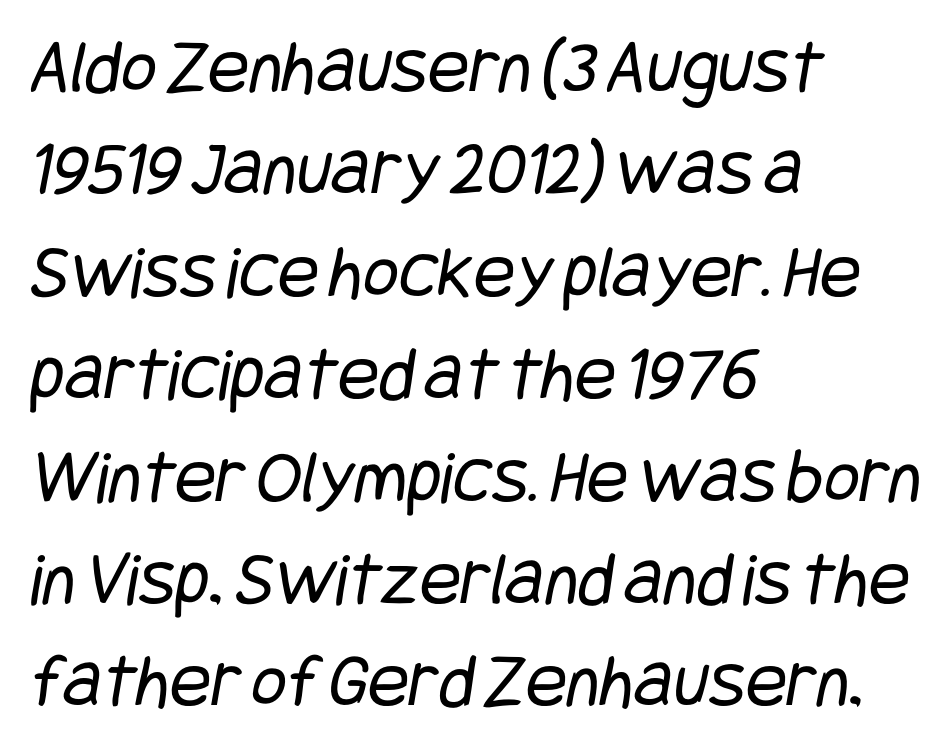
Q: Is the text bold? A: No.
Q: Is the typeface a serif or a sans-serif typeface? A: Sans-serif.
Q: Is the text underlined? A: No.
Q: How is the paragraph aligned? A: Left-aligned.
Q: Is the spacing between letters normal or unusually wide? A: Normal.
Q: Is the spacing between lines tight, normal or loose? A: Normal.
Q: Width (condensed, normal, or wide)? A: Condensed.
Q: Stroke contrast? A: Low.
Q: x-height? A: Large.
